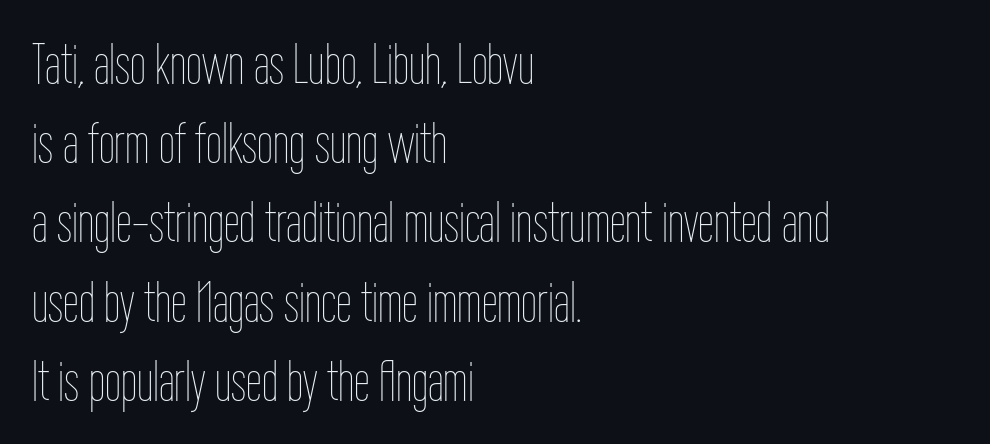
The image shows 57 px thin, condensed type, upright; set left-aligned, normal line spacing (1.39x), normal letter spacing, not underlined; low stroke contrast and a medium x-height.
